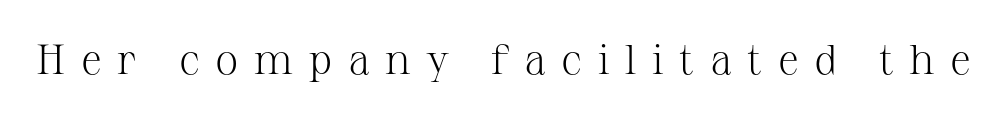
The image shows 42 px light serif type, upright; set unusually wide letter spacing (+0.37 em), not underlined; medium stroke contrast and a medium x-height.
